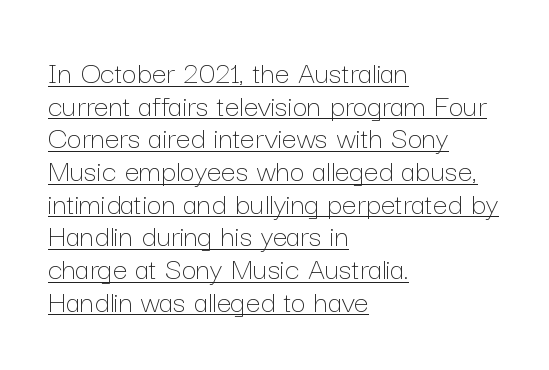
The image shows 33 px thin type, upright; set left-aligned, tight line spacing (0.99x), normal letter spacing, underlined; low stroke contrast and a medium x-height.
